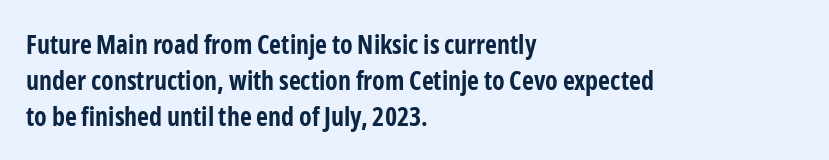
{"italic": "no", "bold": "yes", "underline": "no", "align": "left", "line_spacing": "normal", "line_spacing_ratio": 1.38, "letter_spacing": "normal", "letter_spacing_em": 0.0, "glyph_px": 26}
